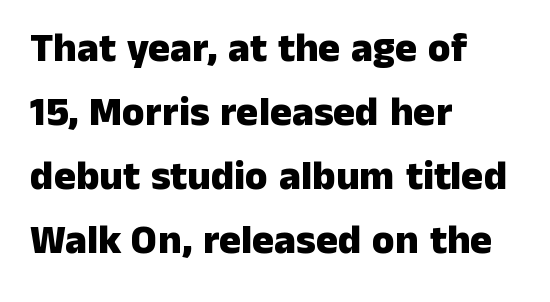
Does extra space separate the letters? No, they use regular spacing. The rendering uses a moderate line-height, typical for paragraphs. In CSS terms this would be text-align: left. Decoration check: the copy has no underline. The face used here is proportionally spaced, like ordinary book or web type. Nothing sits at the stroke ends, so this counts as sans-serif.
